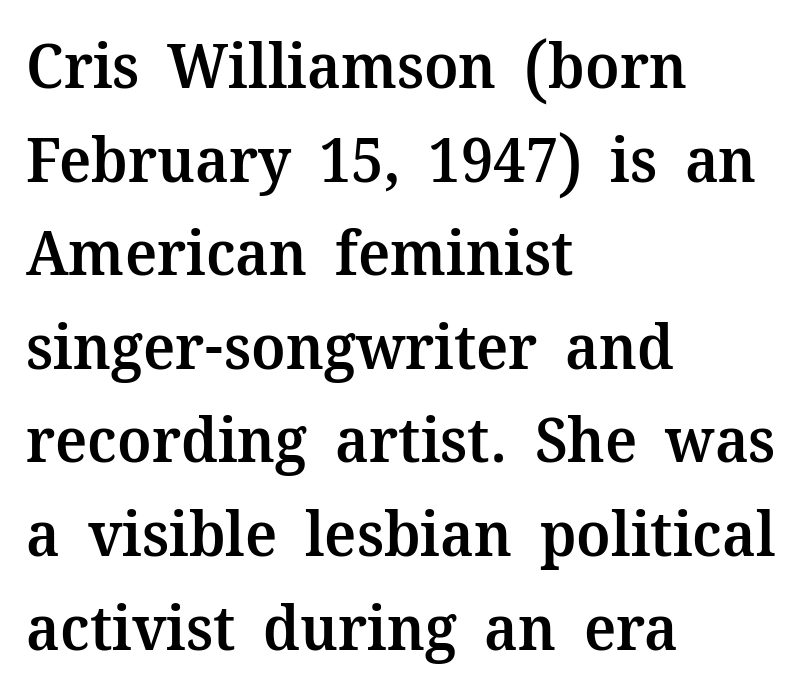
{"serif": "yes", "italic": "no", "bold": "semi", "weight": "semibold", "width": "normal", "stroke_contrast": "medium", "x_height": "medium", "monospaced": "no", "underline": "no", "align": "left", "line_spacing": "normal", "line_spacing_ratio": 1.51, "letter_spacing": "normal", "letter_spacing_em": 0.0, "glyph_px": 62}
